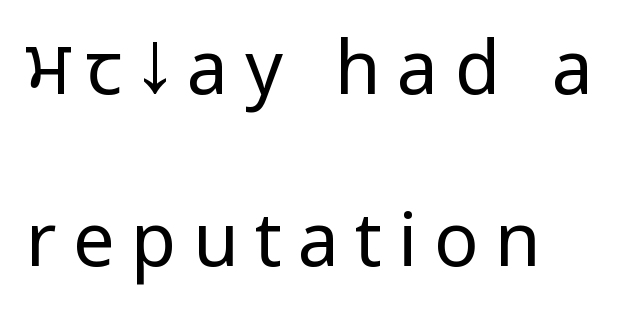
The image shows 74 px regular-weight, condensed sans-serif type, upright; set left-aligned, loose line spacing (2.33x), unusually wide letter spacing (+0.22 em), not underlined; low stroke contrast and a large x-height.
